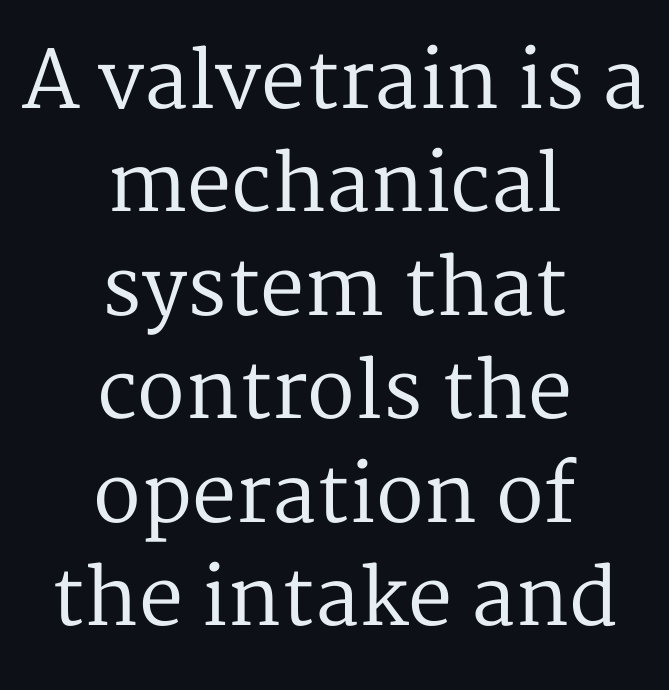
{"serif": "yes", "italic": "no", "bold": "no", "weight": "regular", "width": "normal", "stroke_contrast": "medium", "x_height": "medium", "monospaced": "no", "underline": "no", "align": "center", "line_spacing": "normal", "line_spacing_ratio": 1.31, "letter_spacing": "normal", "letter_spacing_em": 0.0, "glyph_px": 79}
